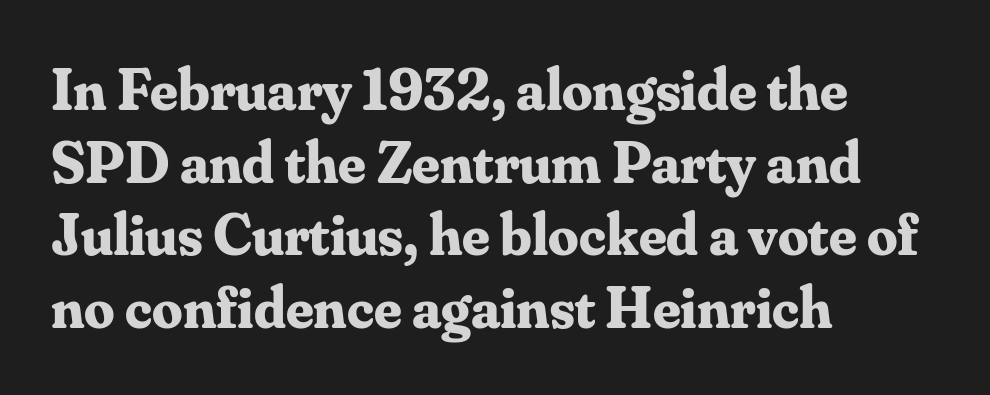
Q: Is the text bold? A: Yes.
Q: Is the text italic (slanted)? A: No, it is upright.
Q: Is the typeface a serif or a sans-serif typeface? A: Serif.
Q: Is the text underlined? A: No.
Q: How is the paragraph aligned? A: Left-aligned.
Q: Is the spacing between letters normal or unusually wide? A: Normal.
Q: Width (condensed, normal, or wide)? A: Normal.
Q: Stroke contrast? A: Medium.
Q: x-height? A: Small.
Q: Monospaced? A: No.
